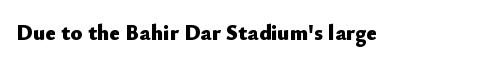
The image shows 22 px bold type, upright; set normal letter spacing, not underlined.
